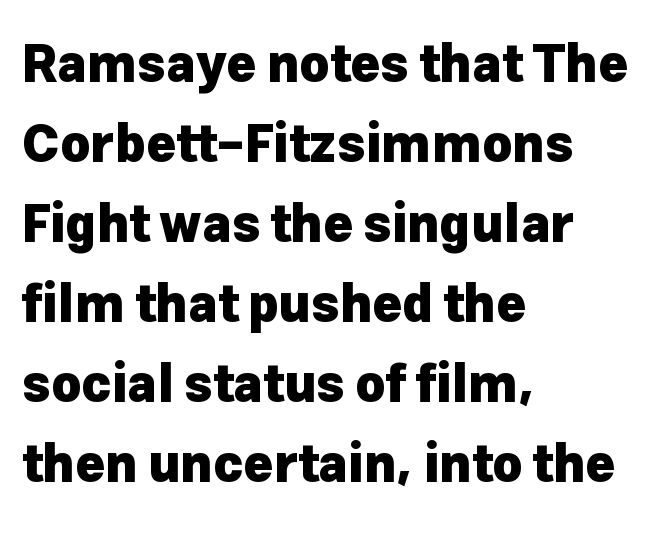
{"serif": "no", "italic": "no", "bold": "yes", "weight": "heavy", "width": "normal", "stroke_contrast": "low", "x_height": "medium", "monospaced": "no", "underline": "no", "align": "left", "line_spacing": "normal", "line_spacing_ratio": 1.57, "letter_spacing": "normal", "letter_spacing_em": 0.0, "glyph_px": 51}
